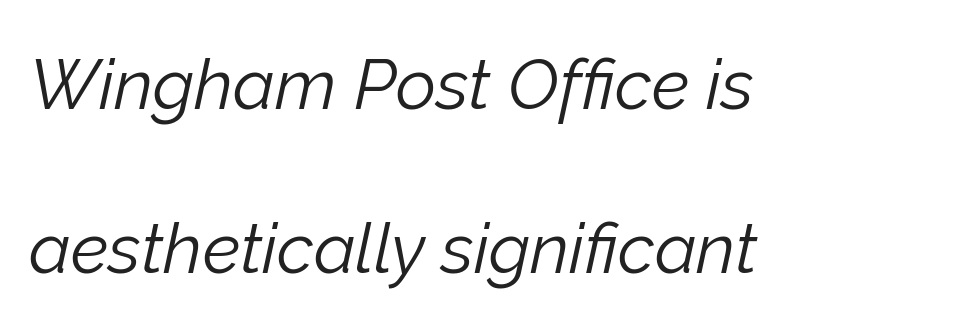
Q: Is the text bold? A: No.
Q: Is the text italic (slanted)? A: Yes, it leans right by about 12 degrees.
Q: Is the text underlined? A: No.
Q: How is the paragraph aligned? A: Left-aligned.
Q: Is the spacing between letters normal or unusually wide? A: Normal.
Q: Is the spacing between lines tight, normal or loose? A: Loose.
Q: Width (condensed, normal, or wide)? A: Normal.
Q: Stroke contrast? A: Low.
Q: x-height? A: Medium.
Q: Monospaced? A: No.
